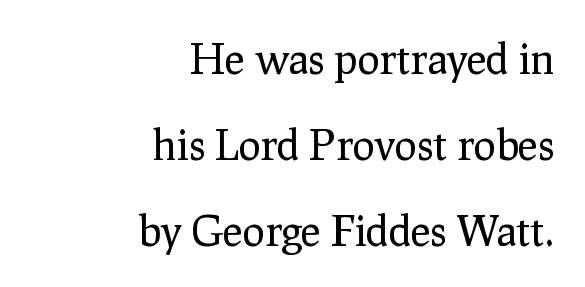
The image shows 42 px regular-weight serif type, upright; set right-aligned, loose line spacing (2.05x), normal letter spacing, not underlined; low stroke contrast and a medium x-height.
